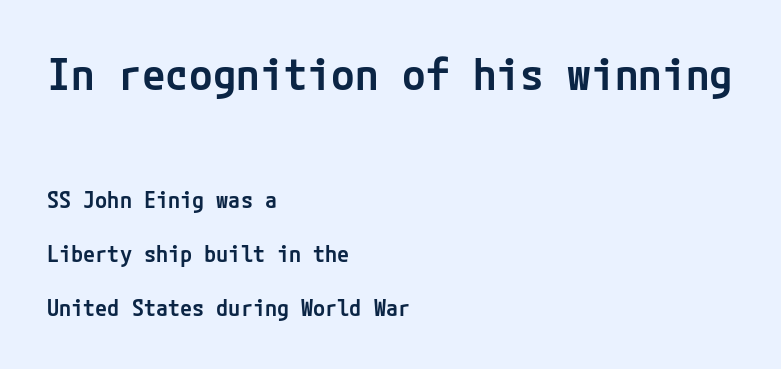
Q: Is the text bold? A: Semi-bold.
Q: Is the text italic (slanted)? A: No, it is upright.
Q: Is the typeface a serif or a sans-serif typeface? A: Sans-serif.
Q: Is the text underlined? A: No.
Q: How is the paragraph aligned? A: Left-aligned.
Q: Is the spacing between letters normal or unusually wide? A: Normal.
Q: Is the spacing between lines tight, normal or loose? A: Loose.
Q: Which block of text is set in a larger size, the first (top) or the second (bottom)? A: The first (top) one.
Q: Width (condensed, normal, or wide)? A: Normal.
Q: Stroke contrast? A: Low.
Q: x-height? A: Medium.
